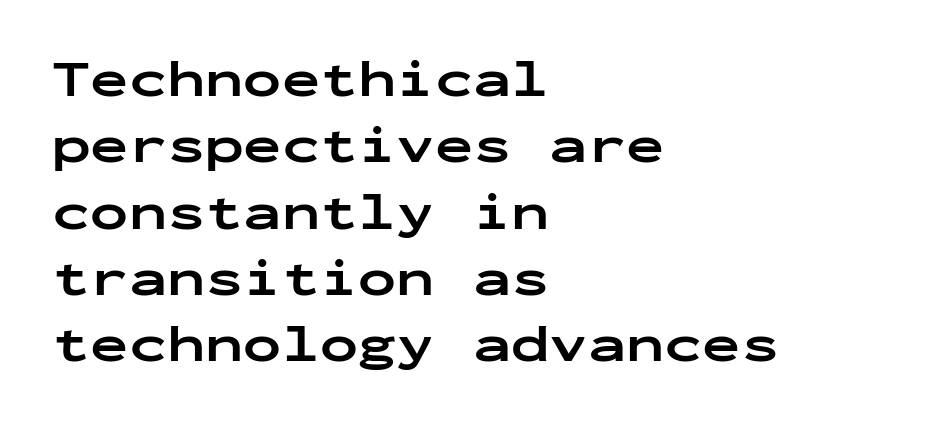
{"serif": "no", "italic": "no", "bold": "yes", "weight": "bold", "width": "wide", "stroke_contrast": "low", "x_height": "medium", "monospaced": "yes", "underline": "no", "align": "left", "line_spacing": "normal", "line_spacing_ratio": 1.3, "letter_spacing": "normal", "letter_spacing_em": 0.0, "glyph_px": 51}
